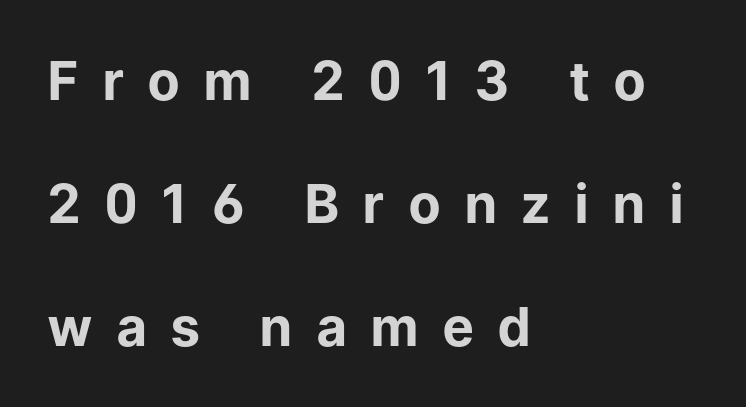
Q: Is the text bold? A: Yes.
Q: Is the text italic (slanted)? A: No, it is upright.
Q: Is the typeface a serif or a sans-serif typeface? A: Sans-serif.
Q: Is the text underlined? A: No.
Q: How is the paragraph aligned? A: Left-aligned.
Q: Is the spacing between letters normal or unusually wide? A: Unusually wide.
Q: Is the spacing between lines tight, normal or loose? A: Loose.
Q: Width (condensed, normal, or wide)? A: Normal.
Q: Stroke contrast? A: Low.
Q: x-height? A: Medium.
Q: Monospaced? A: No.
